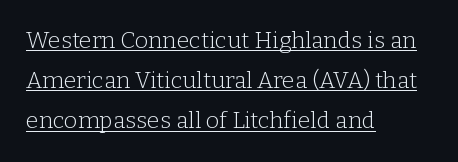
Q: Is the text bold? A: No.
Q: Is the text italic (slanted)? A: No, it is upright.
Q: Is the text underlined? A: Yes.
Q: How is the paragraph aligned? A: Left-aligned.
Q: Is the spacing between letters normal or unusually wide? A: Normal.
